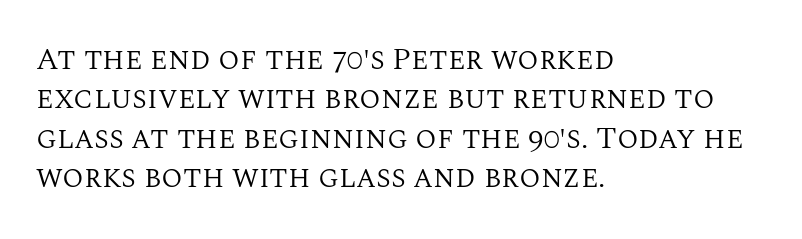
Q: Is the text bold? A: No.
Q: Is the text italic (slanted)? A: No, it is upright.
Q: Is the typeface a serif or a sans-serif typeface? A: Serif.
Q: Is the text underlined? A: No.
Q: How is the paragraph aligned? A: Left-aligned.
Q: Is the spacing between letters normal or unusually wide? A: Normal.
Q: Is the spacing between lines tight, normal or loose? A: Normal.
Q: Width (condensed, normal, or wide)? A: Normal.
Q: Stroke contrast? A: Medium.
Q: x-height? A: Large.
Q: Monospaced? A: No.
